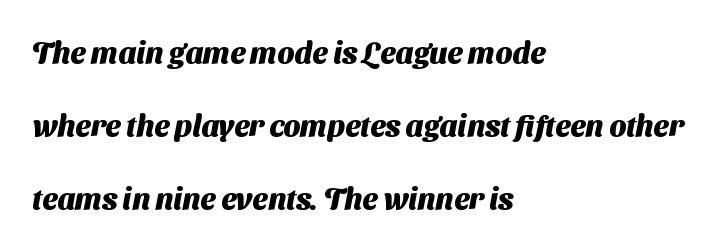
{"serif": "no", "bold": "yes", "weight": "heavy", "width": "normal", "stroke_contrast": "medium", "x_height": "medium", "monospaced": "no", "underline": "no", "align": "left", "line_spacing": "loose", "line_spacing_ratio": 2.43, "letter_spacing": "normal", "letter_spacing_em": 0.0, "glyph_px": 30}
